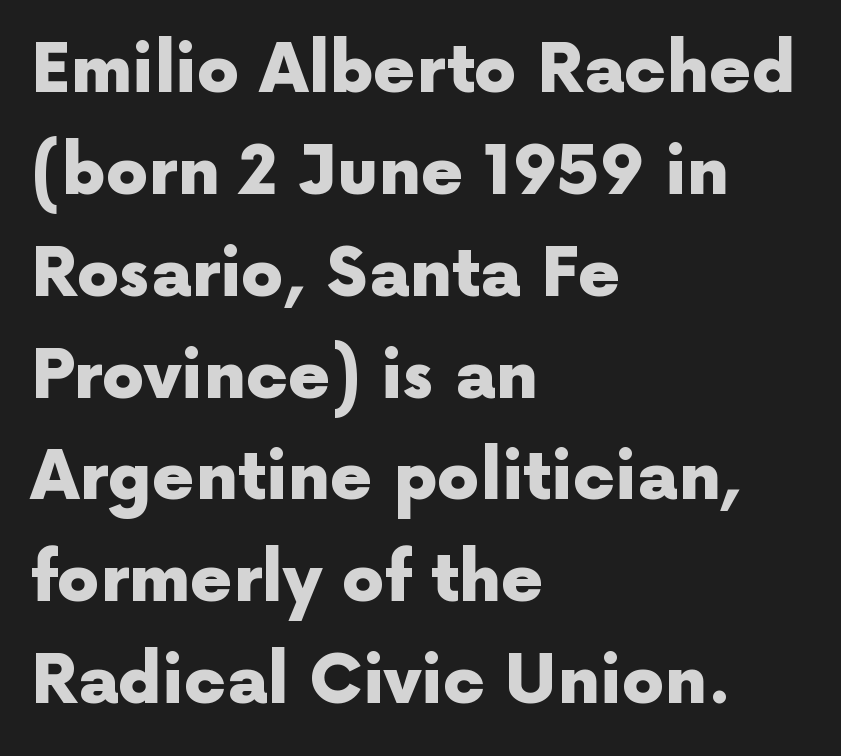
Underlining? Definitely not there. The vertical gap from one line to the next is medium. This sample has the flowing, uneven cadence of proportional lettering. Nothing sits at the stroke ends, so this counts as sans-serif. The lines in this sample share a left origin and differ only in where they stop. You can tell it's not italic because the verticals are truly vertical.
